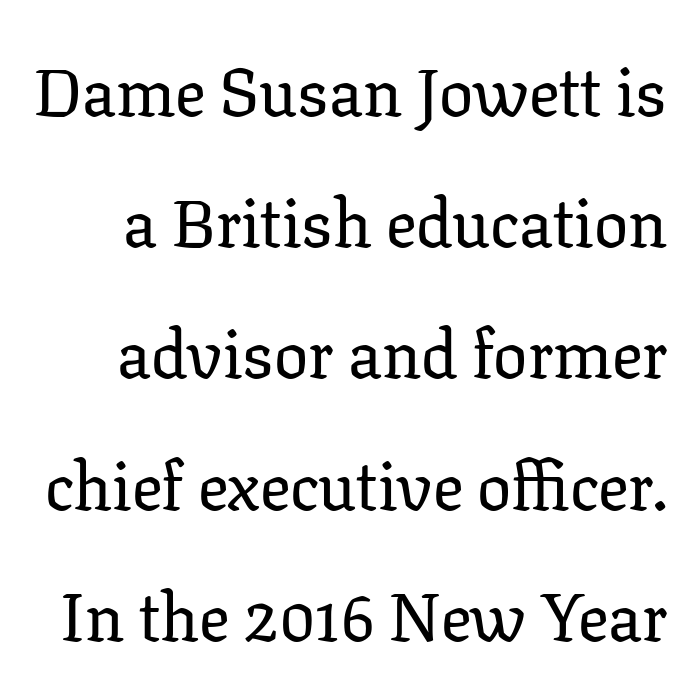
There is no visible air inserted between adjacent glyphs. Check under the words: just untouched page. These lines are rendered in a variable-pitch font. Notice how the stems are strictly vertical — no italics here. In terms of leading, this rendering errs on the spacious side.
